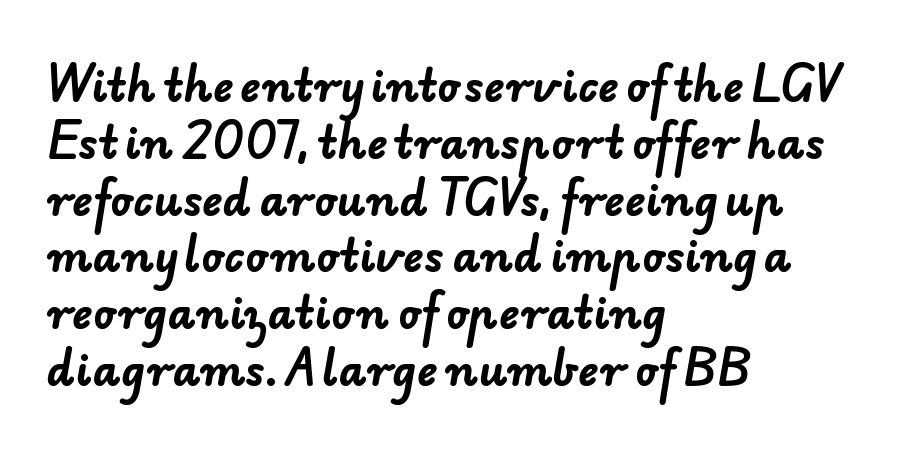
The image shows 43 px bold sans-serif type; set left-aligned, normal line spacing (1.32x), normal letter spacing, not underlined; low stroke contrast and a small x-height.
